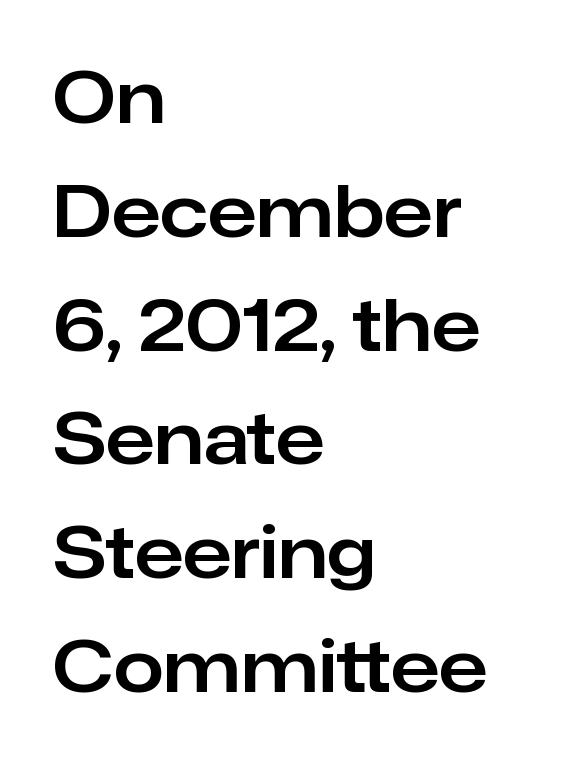
{"serif": "no", "italic": "no", "width": "normal", "stroke_contrast": "low", "x_height": "medium", "monospaced": "no", "underline": "no", "align": "left", "line_spacing": "normal", "line_spacing_ratio": 1.58, "letter_spacing": "normal", "letter_spacing_em": 0.0, "glyph_px": 72}
